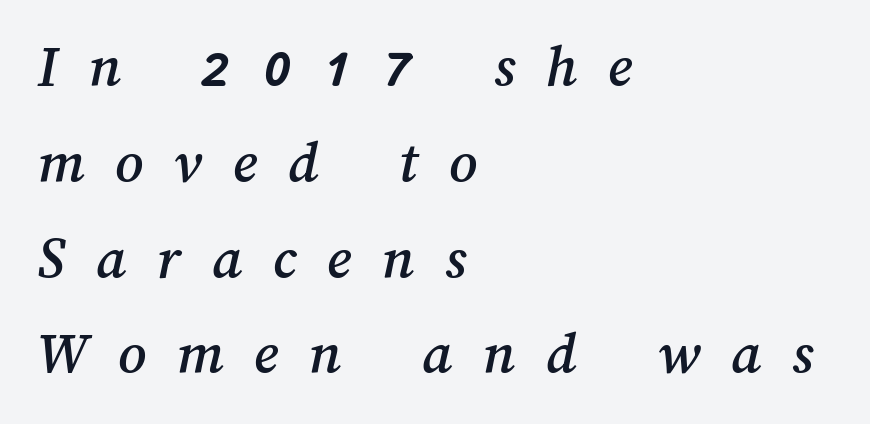
{"width": "normal", "stroke_contrast": "medium", "x_height": "medium", "monospaced": "no", "underline": "no", "align": "left", "line_spacing": "normal", "line_spacing_ratio": 1.57, "letter_spacing": "wide", "letter_spacing_em": 0.5, "glyph_px": 61}
